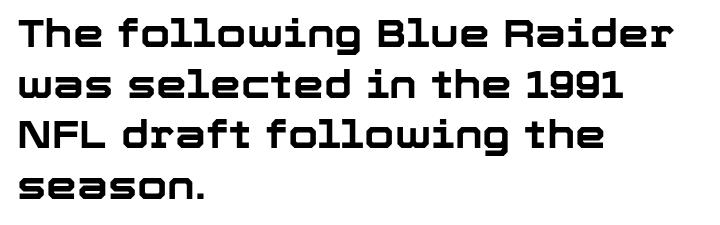
Bold? Absolutely — the strokes are thick and heavy. The designer left line spacing at the default. Looks like regular typesetting: each glyph gets only the width it needs. You could call the tracking neutral — neither tight nor loose.
